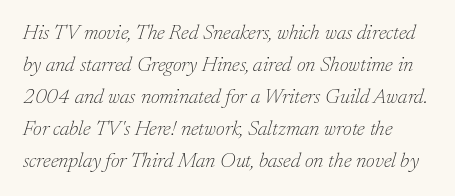
Q: Is the text bold? A: No.
Q: Is the text italic (slanted)? A: Yes, it leans right by about 17 degrees.
Q: Is the text underlined? A: No.
Q: Is the spacing between letters normal or unusually wide? A: Normal.
Q: Is the spacing between lines tight, normal or loose? A: Normal.
